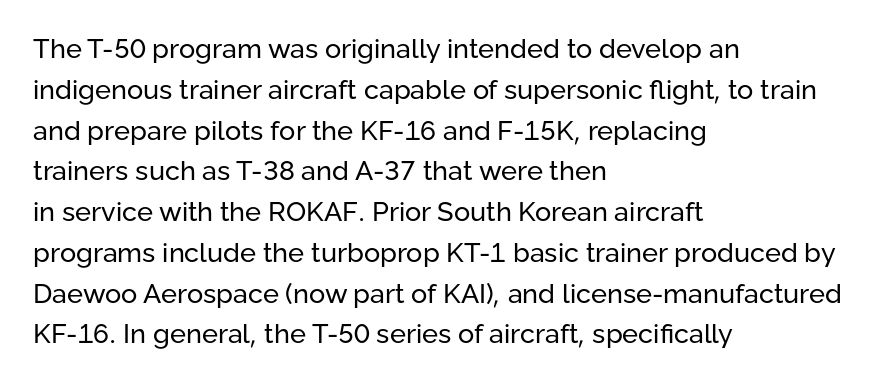
The image shows 27 px text type, upright; set left-aligned, normal line spacing (1.51x), normal letter spacing, not underlined.
